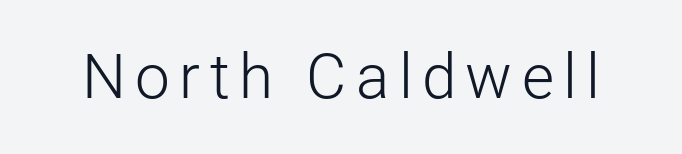
{"serif": "no", "italic": "no", "bold": "no", "weight": "light", "width": "normal", "stroke_contrast": "low", "x_height": "medium", "monospaced": "no", "underline": "no", "glyph_px": 62}
